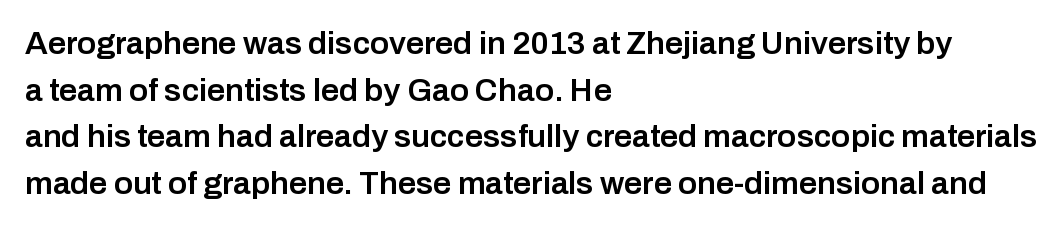
{"serif": "no", "italic": "no", "bold": "semi", "weight": "semibold", "width": "normal", "stroke_contrast": "low", "x_height": "medium", "monospaced": "no", "underline": "no", "align": "left", "line_spacing": "normal", "line_spacing_ratio": 1.46, "letter_spacing": "normal", "letter_spacing_em": 0.0, "glyph_px": 32}
